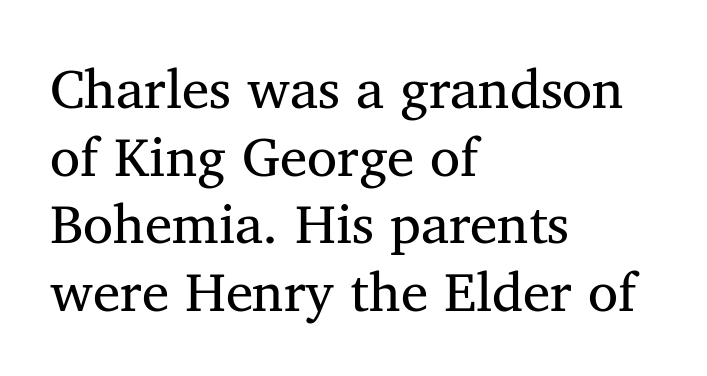
{"serif": "yes", "italic": "no", "bold": "no", "weight": "regular", "width": "normal", "stroke_contrast": "medium", "x_height": "medium", "monospaced": "no", "underline": "no", "align": "left", "line_spacing_ratio": 1.23, "letter_spacing": "normal", "letter_spacing_em": 0.0, "glyph_px": 55}
